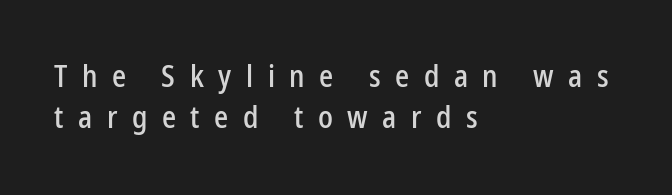
{"serif": "no", "italic": "no", "width": "condensed", "stroke_contrast": "low", "x_height": "medium", "monospaced": "no", "underline": "no", "align": "left", "line_spacing": "normal", "line_spacing_ratio": 1.31, "letter_spacing": "wide", "letter_spacing_em": 0.47, "glyph_px": 31}
